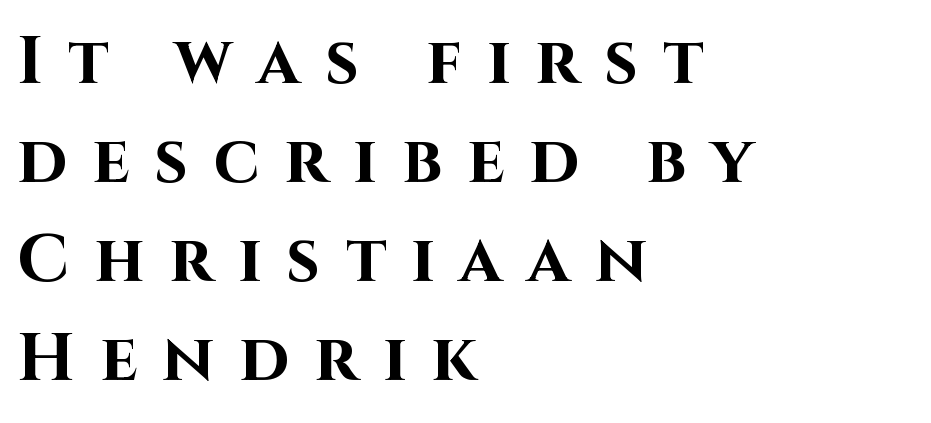
When letters stand straight like this, we call the style roman or upright. Caption: expanded tracking, letters set apart. Note the varied advance widths — an 'i' is clearly narrower than an 'm'. Baseline-to-baseline distance is the conventional proportion of letter height. Left-aligned paragraph, ragged on the right. Caption: bold face, heavy strokes.
